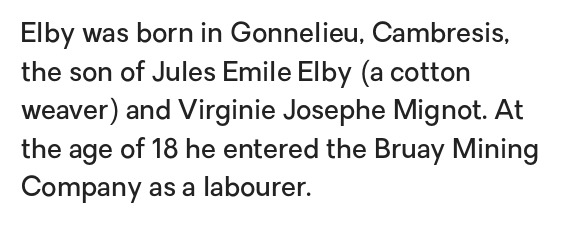
The rendering anchors every line to the left-hand side. The letters stand straight up with perfectly vertical stems. Baseline-to-baseline distance is the conventional proportion of letter height. The glyphs have the mass of a demibold cut, below bold.
